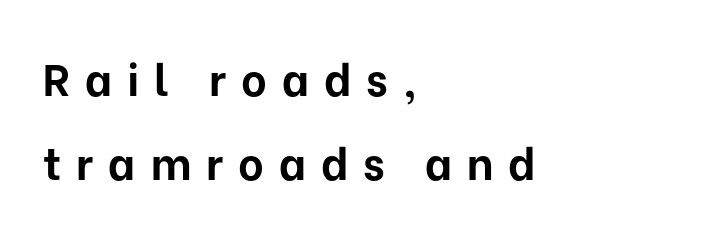
Q: Is the text bold? A: Yes.
Q: Is the text italic (slanted)? A: No, it is upright.
Q: Is the typeface a serif or a sans-serif typeface? A: Sans-serif.
Q: Is the text underlined? A: No.
Q: How is the paragraph aligned? A: Left-aligned.
Q: Is the spacing between letters normal or unusually wide? A: Unusually wide.
Q: Is the spacing between lines tight, normal or loose? A: Loose.
Q: Width (condensed, normal, or wide)? A: Normal.
Q: Stroke contrast? A: Low.
Q: x-height? A: Medium.
Q: Monospaced? A: No.
